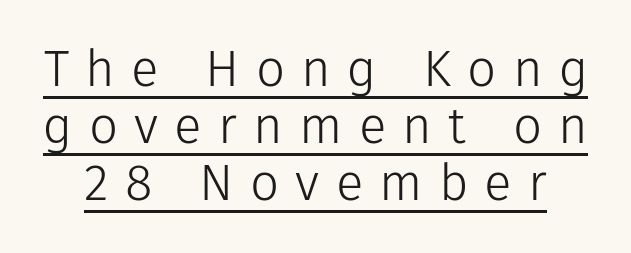
{"serif": "no", "italic": "no", "bold": "no", "weight": "light", "width": "normal", "stroke_contrast": "low", "x_height": "medium", "monospaced": "no", "underline": "yes", "line_spacing": "tight", "line_spacing_ratio": 1.12, "letter_spacing": "wide", "letter_spacing_em": 0.32, "glyph_px": 51}
